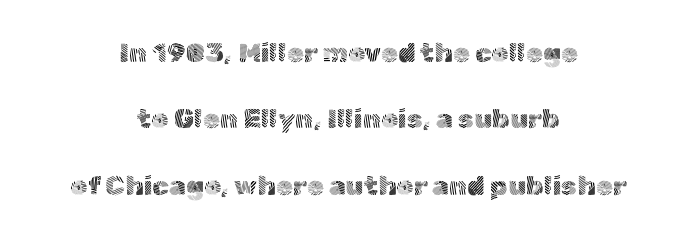
The image shows 27 px text type, upright; set centered, loose line spacing (2.46x), normal letter spacing, not underlined.
